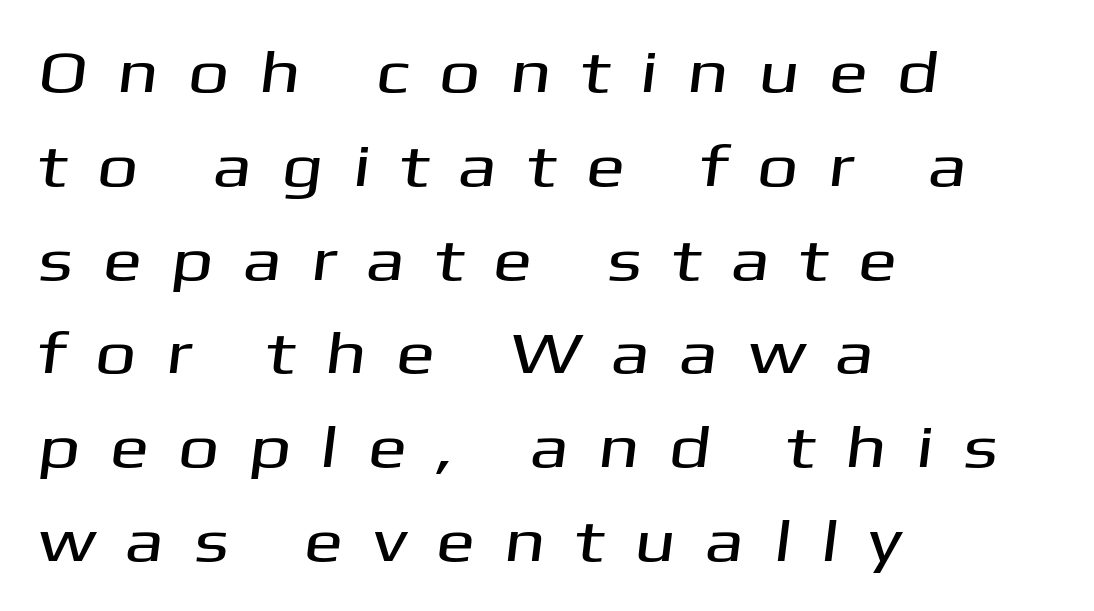
{"serif": "no", "width": "wide", "stroke_contrast": "medium", "x_height": "medium", "monospaced": "no", "underline": "no", "align": "left", "line_spacing": "normal", "line_spacing_ratio": 1.59, "letter_spacing": "wide", "letter_spacing_em": 0.49, "glyph_px": 59}
